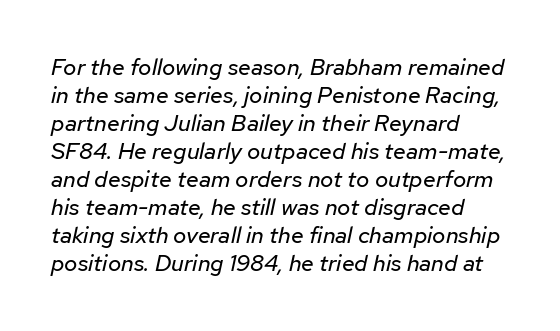
The face looks like a standard text weight, possibly lighter. This is oblique type, the kind used for emphasis or titles. The passage shown is not underscored anywhere. One-word summary of the alignment: left.
